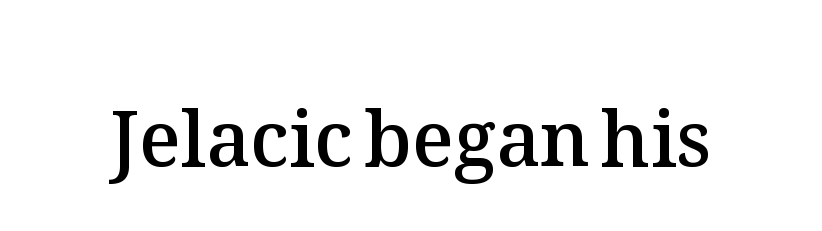
Style check: upright. Glyph-to-glyph distance matches everyday printed text. Slightly chunky letters — semibold, I'd say, not full bold. The glyphs are unaccompanied by any horizontal stroke below them. Proportional: the letters do not fall into vertical columns.
